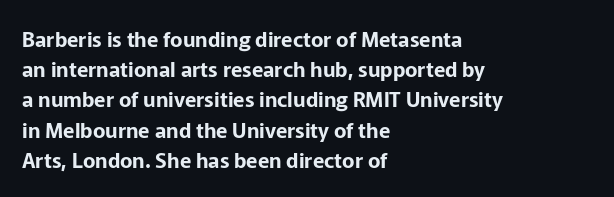
Q: Is the text italic (slanted)? A: No, it is upright.
Q: Is the text underlined? A: No.
Q: How is the paragraph aligned? A: Left-aligned.
Q: Is the spacing between letters normal or unusually wide? A: Normal.
Q: Is the spacing between lines tight, normal or loose? A: Normal.
